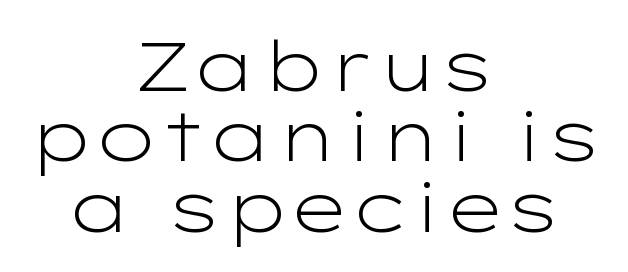
No letter is thick-stroked: the sample isn't bold. Is the block centered? Yes — each line is placed symmetrically about the middle. Note the varied advance widths — an 'i' is clearly narrower than an 'm'. Nobody touched the tracking dial on this one. This is the regular roman posture of the typeface. Each row of text sits above clean, open space.
